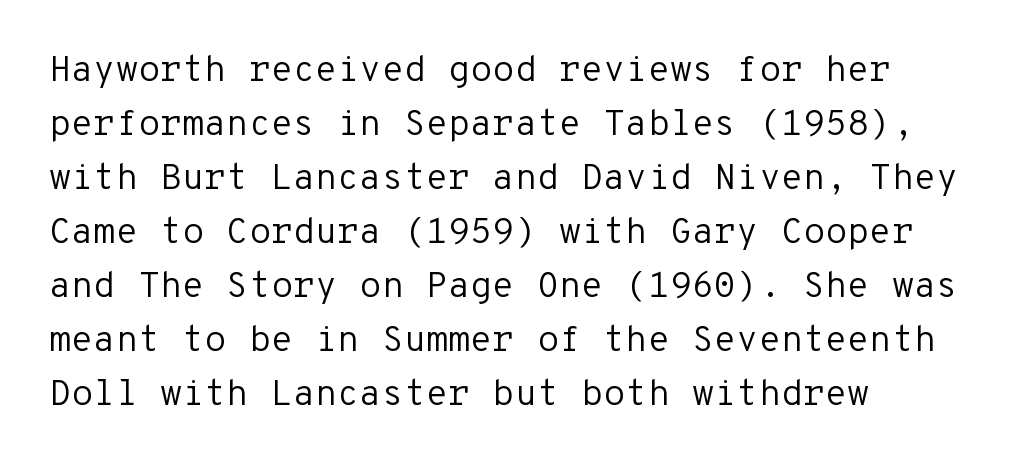
{"serif": "no", "italic": "no", "bold": "no", "weight": "regular", "width": "normal", "stroke_contrast": "low", "x_height": "medium", "monospaced": "yes", "underline": "no", "align": "left", "line_spacing": "normal", "line_spacing_ratio": 1.5, "letter_spacing": "normal", "letter_spacing_em": 0.0, "glyph_px": 36}
